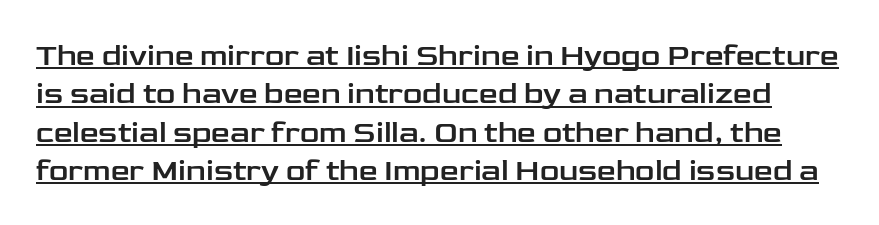
Q: Is the text italic (slanted)? A: No, it is upright.
Q: Is the typeface a serif or a sans-serif typeface? A: Sans-serif.
Q: Is the text underlined? A: Yes.
Q: Is the spacing between letters normal or unusually wide? A: Normal.
Q: Is the spacing between lines tight, normal or loose? A: Normal.
Q: Width (condensed, normal, or wide)? A: Wide.
Q: Stroke contrast? A: Low.
Q: x-height? A: Medium.
Q: Monospaced? A: No.
